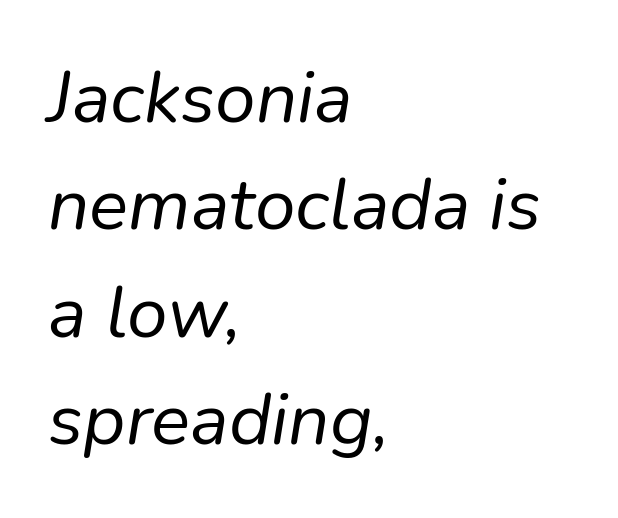
{"italic": "yes", "lean": "right", "slant_degrees": 9, "bold": "no", "weight": "regular", "width": "normal", "stroke_contrast": "low", "x_height": "medium", "monospaced": "no", "underline": "no", "align": "left", "line_spacing": "normal", "line_spacing_ratio": 1.47, "letter_spacing": "normal", "letter_spacing_em": 0.0, "glyph_px": 73}
